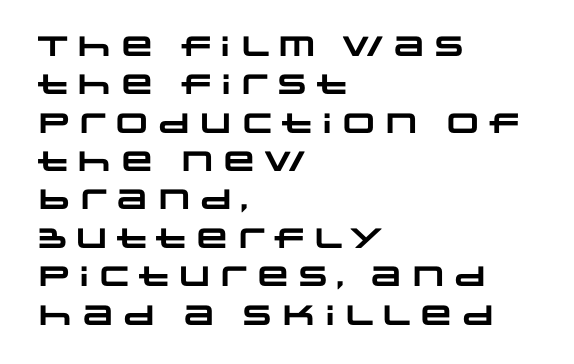
{"serif": "no", "bold": "yes", "weight": "heavy", "width": "wide", "stroke_contrast": "low", "x_height": "large", "monospaced": "no", "underline": "no", "align": "left", "line_spacing": "normal", "line_spacing_ratio": 1.37, "letter_spacing": "normal", "letter_spacing_em": 0.0, "glyph_px": 28}
